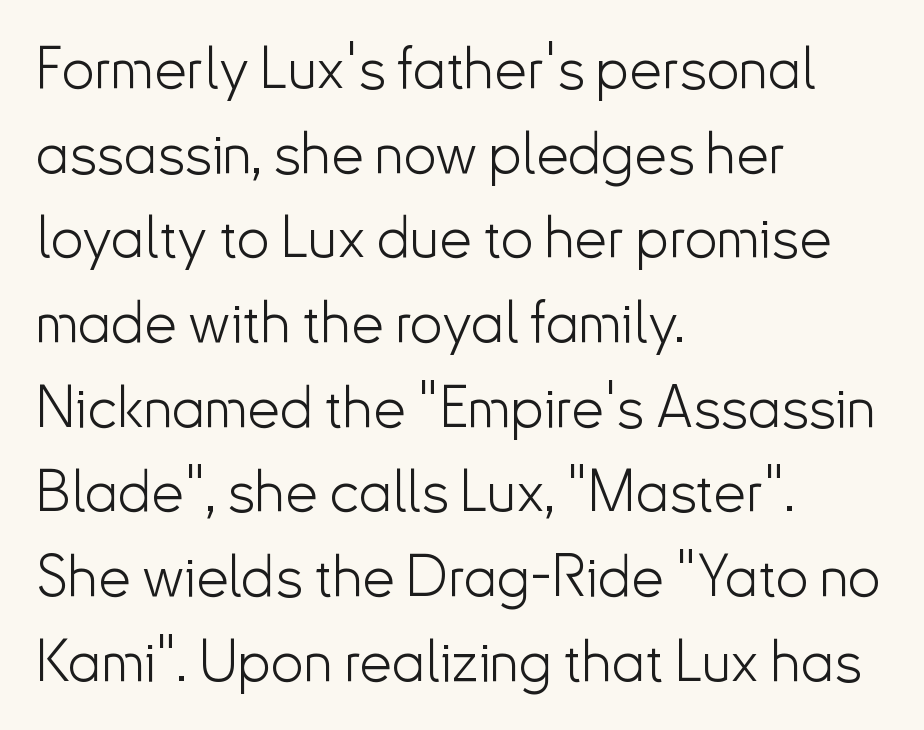
Q: Is the text bold? A: No.
Q: Is the text italic (slanted)? A: No, it is upright.
Q: Is the typeface a serif or a sans-serif typeface? A: Sans-serif.
Q: Is the text underlined? A: No.
Q: How is the paragraph aligned? A: Left-aligned.
Q: Is the spacing between letters normal or unusually wide? A: Normal.
Q: Is the spacing between lines tight, normal or loose? A: Normal.
Q: Width (condensed, normal, or wide)? A: Normal.
Q: Stroke contrast? A: Low.
Q: x-height? A: Small.
Q: Monospaced? A: No.
